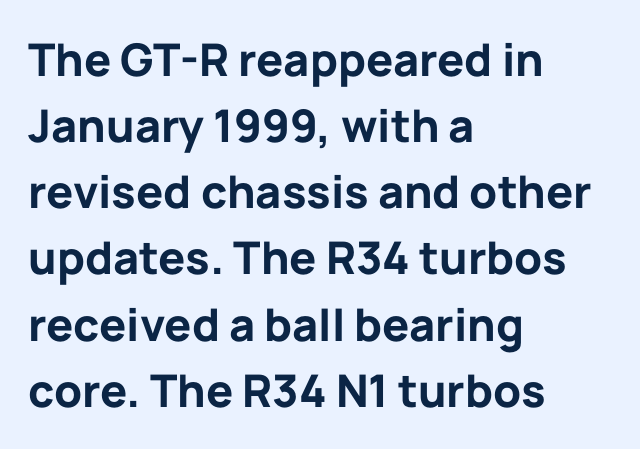
The image shows 45 px bold sans-serif type, upright; set left-aligned, normal line spacing (1.47x), normal letter spacing, not underlined; low stroke contrast and a medium x-height.
